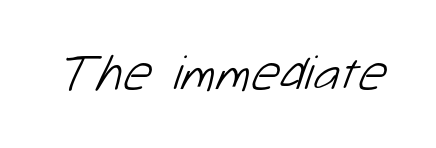
{"serif": "no", "bold": "no", "weight": "light", "width": "normal", "stroke_contrast": "low", "x_height": "medium", "monospaced": "no", "underline": "no", "letter_spacing": "normal", "letter_spacing_em": 0.0, "glyph_px": 50}
